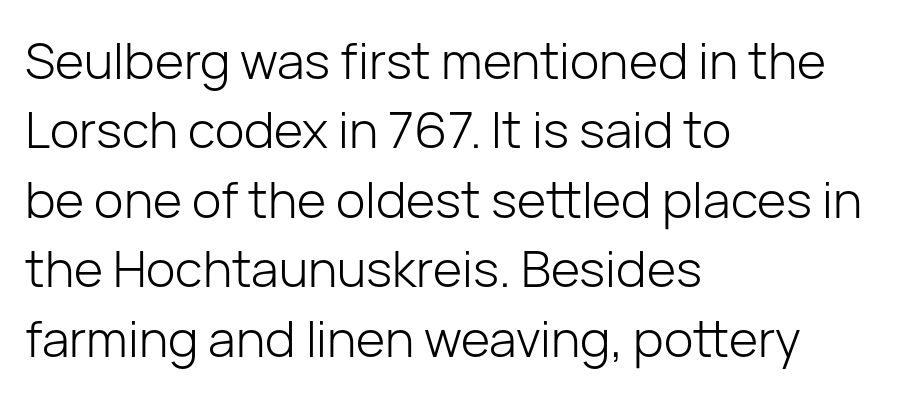
{"serif": "no", "italic": "no", "bold": "no", "weight": "light", "width": "normal", "stroke_contrast": "low", "x_height": "medium", "monospaced": "no", "underline": "no", "align": "left", "line_spacing": "normal", "line_spacing_ratio": 1.39, "letter_spacing": "normal", "letter_spacing_em": 0.0, "glyph_px": 50}
